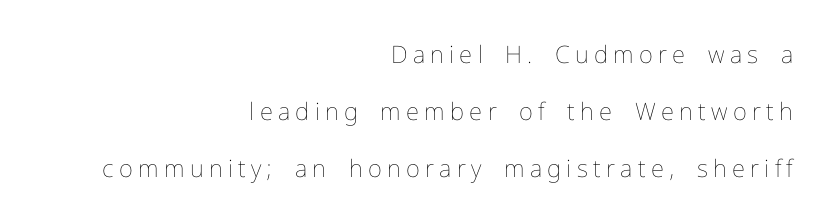
{"italic": "no", "bold": "no", "underline": "no", "align": "right", "line_spacing": "loose", "line_spacing_ratio": 2.38, "letter_spacing": "wide", "letter_spacing_em": 0.22, "glyph_px": 24}
